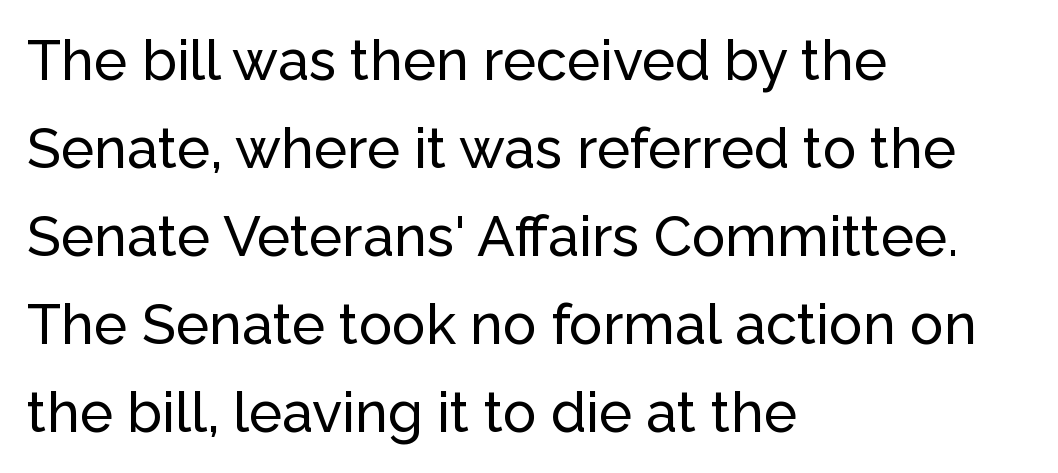
A typesetter would call this proportional, since set widths differ per character. All the whitespace from short lines collects on the right. In terms of leading, this rendering sits right in the middle. Serif or sans? Sans — the stroke terminals are bare. Here the glyphs are tracked normally, forming tight word shapes. Nobody drew a line under any word here.
